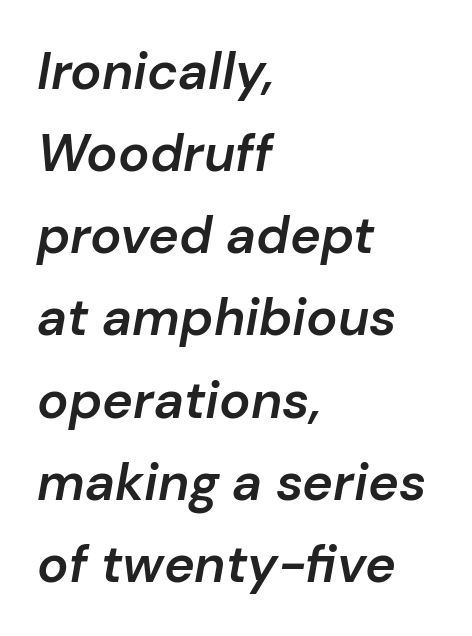
Q: Is the text bold? A: Semi-bold.
Q: Is the text italic (slanted)? A: Yes, it leans right by about 10 degrees.
Q: Is the text underlined? A: No.
Q: How is the paragraph aligned? A: Left-aligned.
Q: Is the spacing between letters normal or unusually wide? A: Normal.
Q: Is the spacing between lines tight, normal or loose? A: Normal.
Q: Width (condensed, normal, or wide)? A: Normal.
Q: Stroke contrast? A: Low.
Q: x-height? A: Medium.
Q: Monospaced? A: No.
